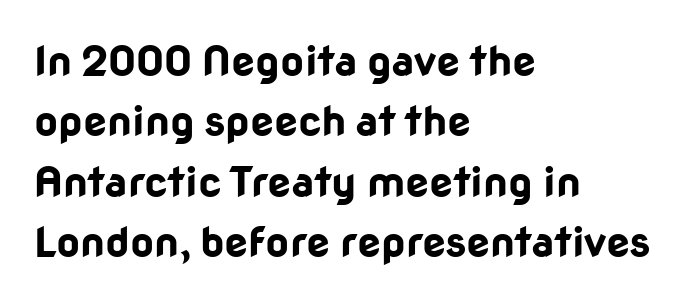
The image shows 42 px bold sans-serif type, upright; set left-aligned, normal line spacing (1.44x), normal letter spacing, not underlined; low stroke contrast and a medium x-height.
